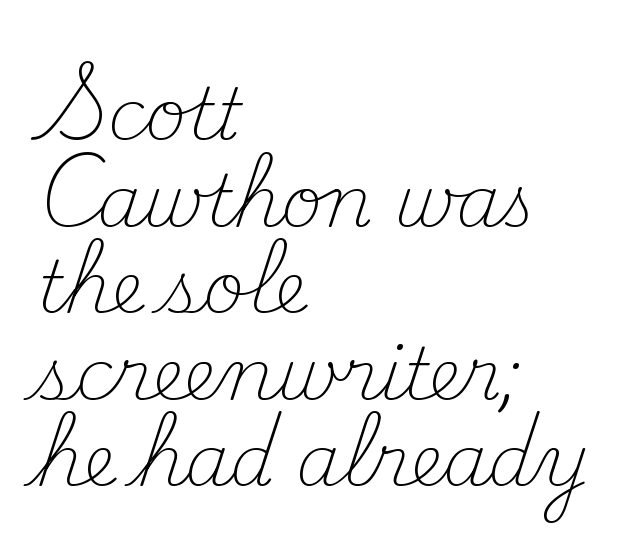
Check where the strokes stop: tiny serifs finish them off. Spacing verdict: proportional, widths tailored to each character. The rendering anchors every line to the left-hand side.
